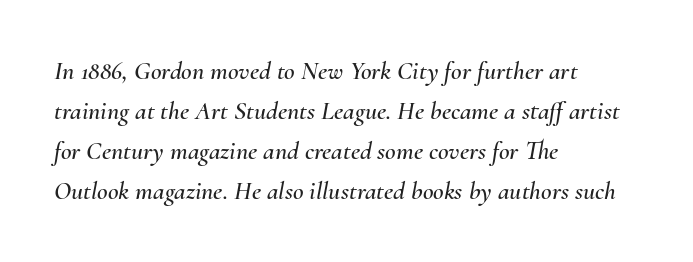
The image shows 26 px text type, italic (leaning right); set left-aligned, normal line spacing (1.54x), normal letter spacing, not underlined.
